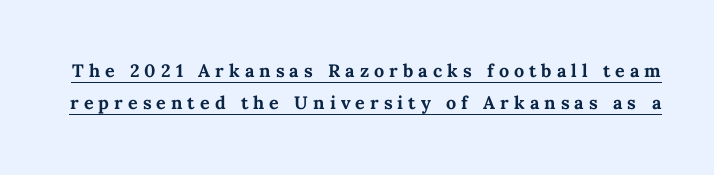
The image shows 24 px bold type, upright; set normal line spacing (1.32x), unusually wide letter spacing (+0.21 em), underlined.
